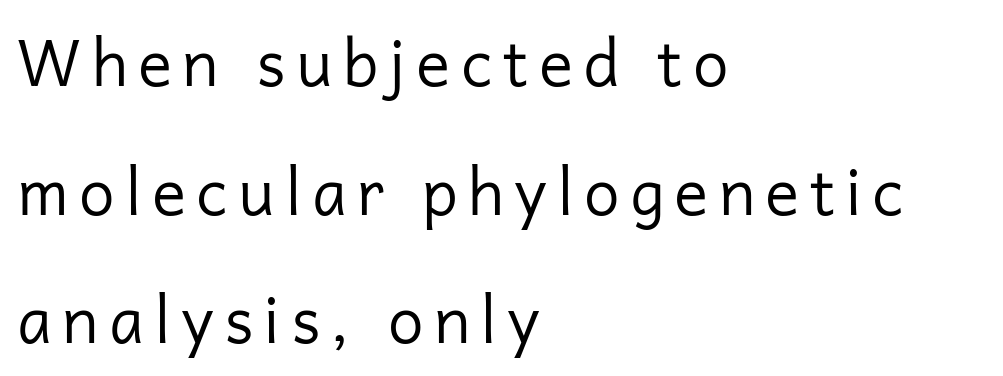
The typesetter chose a ragged-right arrangement here. This rendering features lettering with no underline. Nope, not italic — everything's standing straight. Think standard paragraph weight, or any step lighter than that. Summary of vertical rhythm: relaxed, with wide interline spacing.
